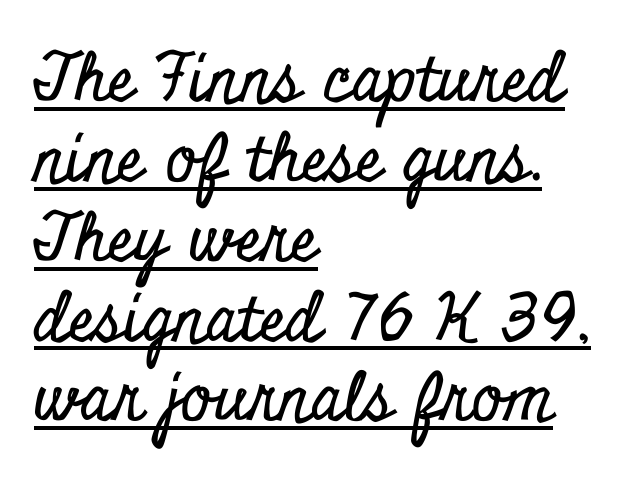
{"serif": "yes", "width": "condensed", "stroke_contrast": "low", "x_height": "small", "monospaced": "no", "underline": "yes", "align": "left", "line_spacing_ratio": 1.21, "letter_spacing": "normal", "letter_spacing_em": 0.0, "glyph_px": 66}
